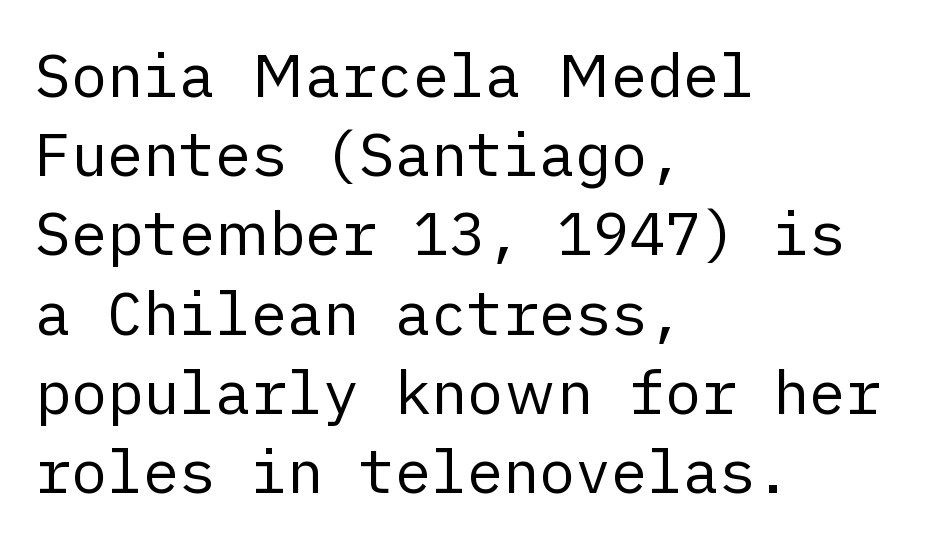
Q: Is the text bold? A: No.
Q: Is the text italic (slanted)? A: No, it is upright.
Q: Is the typeface a serif or a sans-serif typeface? A: Sans-serif.
Q: Is the text underlined? A: No.
Q: How is the paragraph aligned? A: Left-aligned.
Q: Is the spacing between letters normal or unusually wide? A: Normal.
Q: Is the spacing between lines tight, normal or loose? A: Normal.
Q: Width (condensed, normal, or wide)? A: Normal.
Q: Stroke contrast? A: Low.
Q: x-height? A: Medium.
